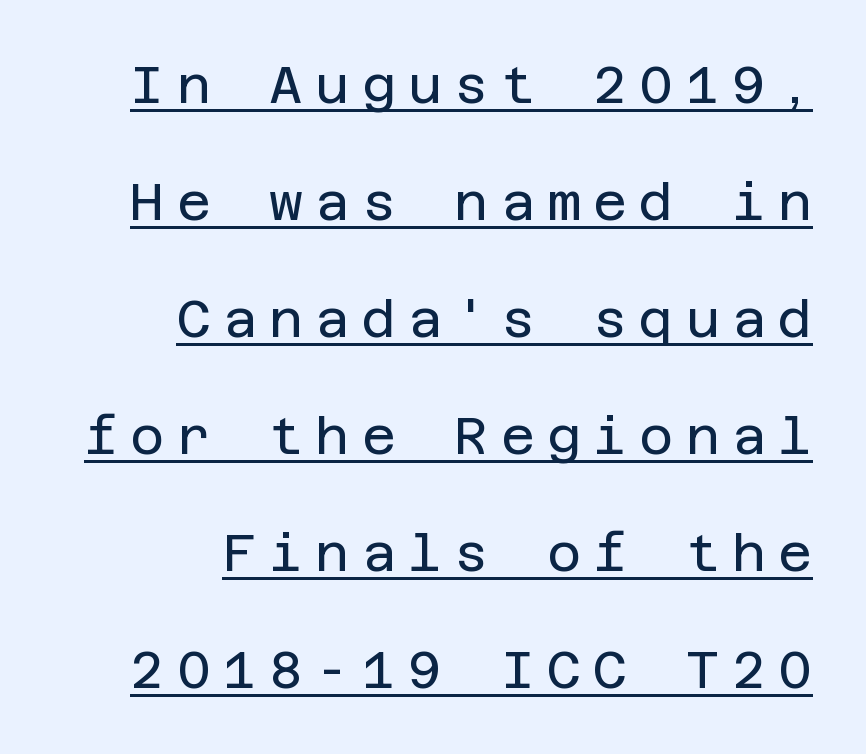
{"serif": "no", "italic": "no", "bold": "no", "weight": "regular", "width": "normal", "stroke_contrast": "low", "x_height": "large", "underline": "yes", "align": "right", "line_spacing": "loose", "line_spacing_ratio": 2.25, "letter_spacing": "wide", "letter_spacing_em": 0.24, "glyph_px": 52}
